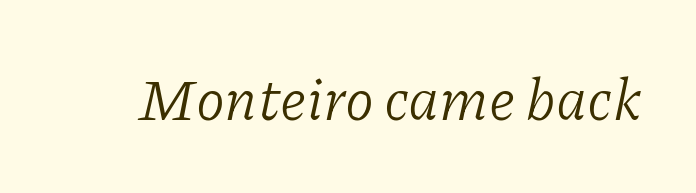
Q: Is the text bold? A: No.
Q: Is the text italic (slanted)? A: Yes, it leans right by about 11 degrees.
Q: Is the typeface a serif or a sans-serif typeface? A: Serif.
Q: Is the text underlined? A: No.
Q: Is the spacing between letters normal or unusually wide? A: Normal.
Q: Width (condensed, normal, or wide)? A: Normal.
Q: Stroke contrast? A: Low.
Q: x-height? A: Medium.
Q: Monospaced? A: No.
